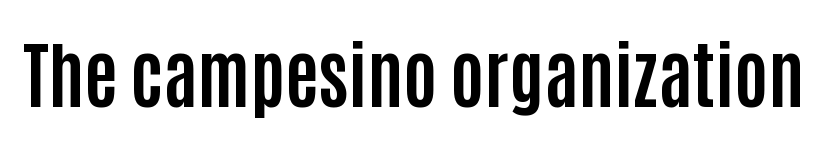
Students, this is bold: see how much ink each stroke carries. The horizontal fit of the characters is conventional and even. Do the characters align in a grid? No, the font is proportional. Observe the absence of serifs on each vertical stroke in this sample. Has an underline been added? It has not.
